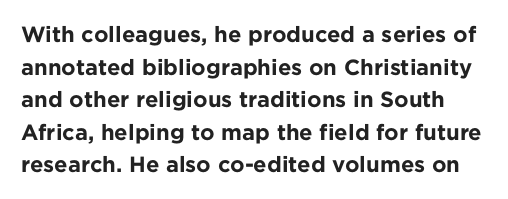
Glance below the letters and you will spot only blank space. As a designer I'd log this as weight 700, bold. Inter-character spacing is left at the font's built-in metrics. The passage shown stacks its lines at a standard gap. The lettering holds an erect, upright posture throughout.
